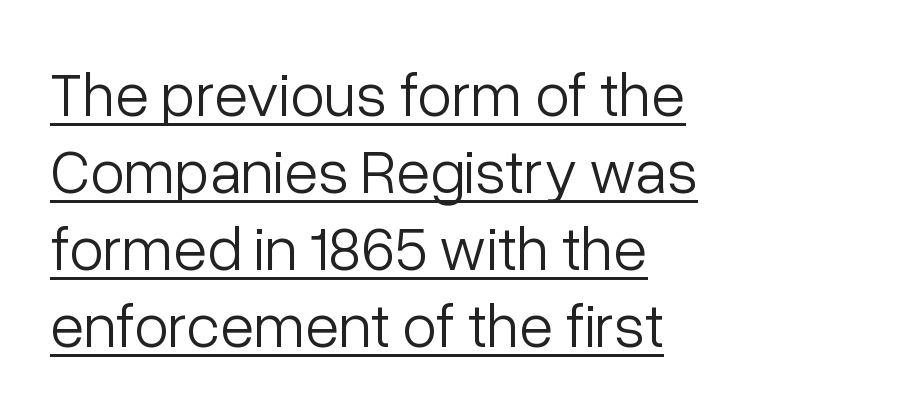
Q: Is the text bold? A: No.
Q: Is the text italic (slanted)? A: No, it is upright.
Q: Is the typeface a serif or a sans-serif typeface? A: Sans-serif.
Q: Is the text underlined? A: Yes.
Q: How is the paragraph aligned? A: Left-aligned.
Q: Is the spacing between letters normal or unusually wide? A: Normal.
Q: Width (condensed, normal, or wide)? A: Normal.
Q: Stroke contrast? A: Low.
Q: x-height? A: Medium.
Q: Monospaced? A: No.
